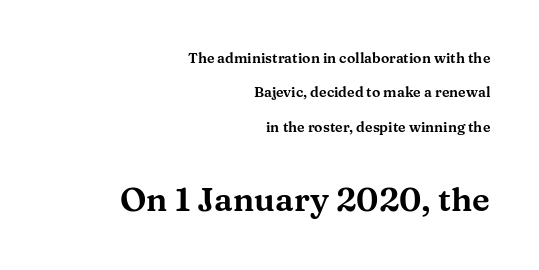
The letters in the lower block stand taller than those in the block above. Loosely led — the rows are spread out. Each letter keeps its own natural width here, so spacing adapts to shape. Does the lettering tilt? It doesn't — this is upright. These lines stack with their right ends in a neat column.
